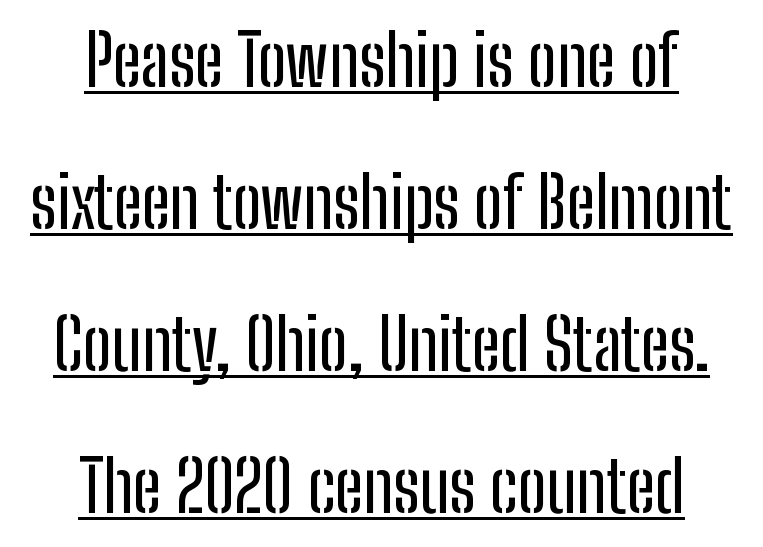
The image shows 70 px condensed sans-serif type, upright; set centered, loose line spacing (2.03x), normal letter spacing, underlined; low stroke contrast and a medium x-height.
